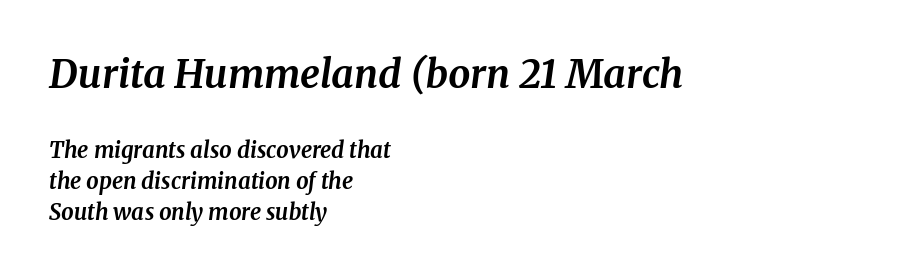
Q: Is the text bold? A: Yes.
Q: Is the text italic (slanted)? A: Yes, it leans right by about 8 degrees.
Q: Is the typeface a serif or a sans-serif typeface? A: Serif.
Q: Is the text underlined? A: No.
Q: How is the paragraph aligned? A: Left-aligned.
Q: Is the spacing between letters normal or unusually wide? A: Normal.
Q: Is the spacing between lines tight, normal or loose? A: Normal.
Q: Which block of text is set in a larger size, the first (top) or the second (bottom)? A: The first (top) one.
Q: Width (condensed, normal, or wide)? A: Normal.
Q: Stroke contrast? A: Medium.
Q: x-height? A: Medium.
Q: Monospaced? A: No.
